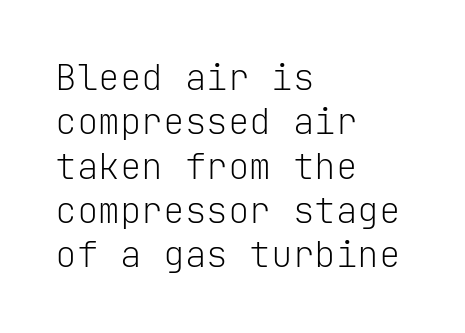
These lines are rendered in a fixed-pitch font. Which margin do the lines hug? The left one — the right edge is uneven. Italic: no, the glyphs are upright roman. What stands out about the letter spacing? Nothing — it is the standard amount. Each row of text sits above clean, open space.
